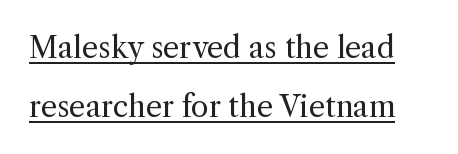
The image shows 29 px regular-weight serif type, upright; set loose line spacing (2.02x), normal letter spacing, underlined; a medium x-height.
